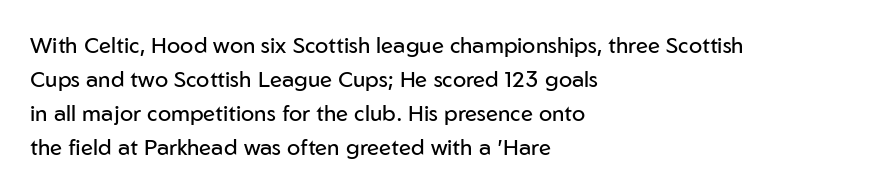
The image shows 22 px text type, upright; set left-aligned, normal line spacing (1.54x), normal letter spacing, not underlined.
